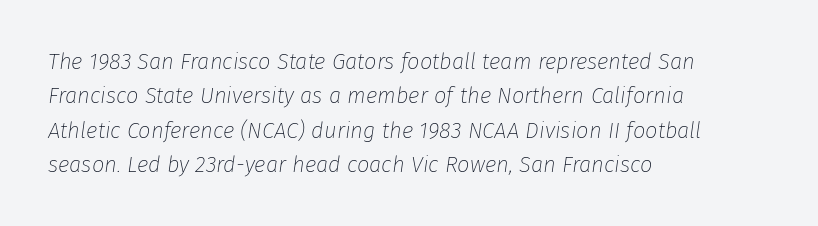
The image shows 22 px text type, italic (leaning right); set left-aligned, normal line spacing (1.56x), normal letter spacing, not underlined.
